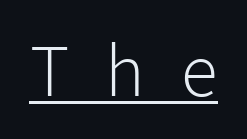
Bold? No — there's no thickening of the strokes. In terms of letterspacing, this is a distinctly airy, spread setting. The font's upright variant was chosen for this text. Compared with undecorated copy, this sample adds a rule below the words. The rendering uses natural spacing where letterforms have individual widths.
